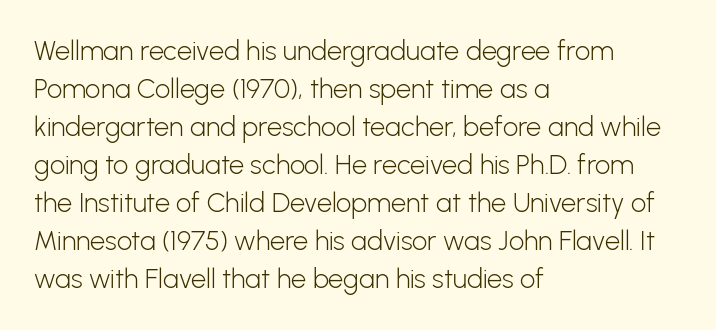
{"italic": "no", "bold": "no", "underline": "no", "align": "left", "line_spacing": "normal", "line_spacing_ratio": 1.41, "letter_spacing": "normal", "letter_spacing_em": 0.0, "glyph_px": 27}
